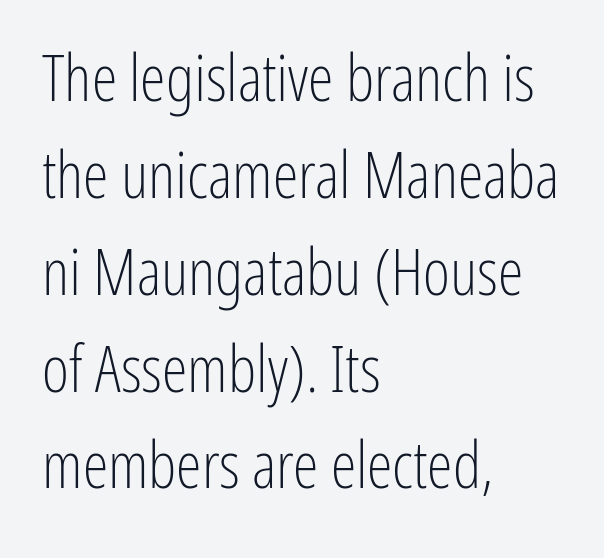
The image shows 65 px light, condensed sans-serif type, upright; set left-aligned, normal line spacing (1.49x), normal letter spacing, not underlined; low stroke contrast and a medium x-height.
